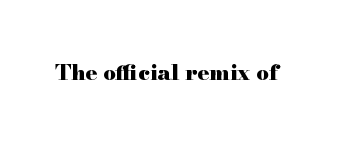
The image shows 22 px bold type, upright; set normal letter spacing, not underlined.
